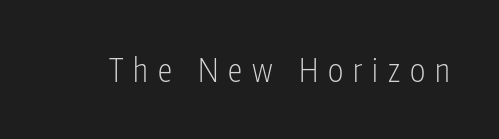
{"serif": "no", "italic": "no", "bold": "no", "weight": "light", "width": "condensed", "stroke_contrast": "low", "x_height": "medium", "monospaced": "no", "underline": "no", "letter_spacing": "wide", "letter_spacing_em": 0.31, "glyph_px": 32}
